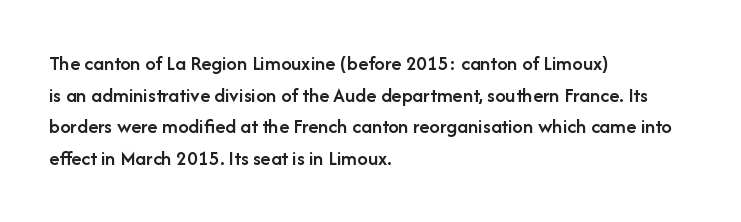
Italic? Not at all — the glyphs are vertical. A typesetter would call this zero additional tracking. The typesetting leans somewhat heavy: a semibold. The string is rendered with underlining switched off. The setting favours the left margin, as ordinary paragraphs usually do.
